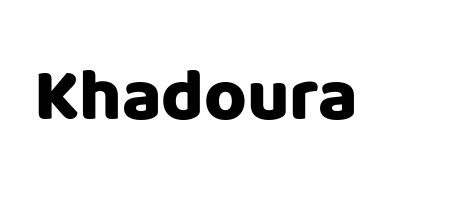
The image shows 73 px sans-serif type, upright; set normal letter spacing, not underlined; low stroke contrast and a large x-height.
